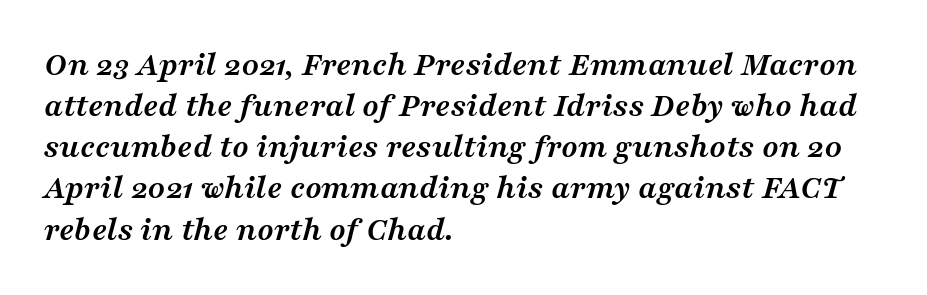
Q: Is the text bold? A: Yes.
Q: Is the text italic (slanted)? A: Yes, it leans right by about 16 degrees.
Q: Is the typeface a serif or a sans-serif typeface? A: Serif.
Q: Is the text underlined? A: No.
Q: How is the paragraph aligned? A: Left-aligned.
Q: Is the spacing between letters normal or unusually wide? A: Normal.
Q: Width (condensed, normal, or wide)? A: Wide.
Q: Stroke contrast? A: Medium.
Q: x-height? A: Medium.
Q: Monospaced? A: No.
